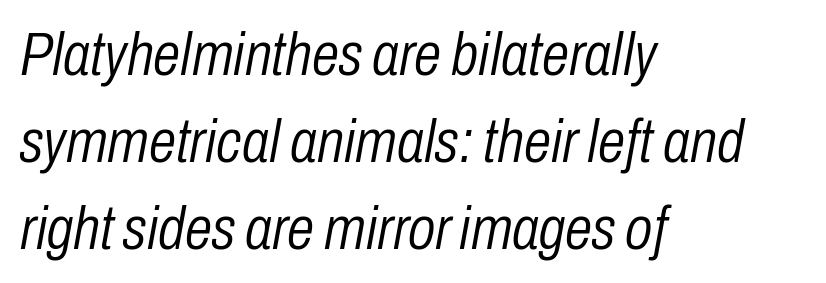
{"italic": "yes", "lean": "right", "slant_degrees": 10, "bold": "no", "weight": "light", "width": "condensed", "stroke_contrast": "low", "x_height": "medium", "monospaced": "no", "underline": "no", "align": "left", "line_spacing": "normal", "line_spacing_ratio": 1.4, "letter_spacing": "normal", "letter_spacing_em": 0.0, "glyph_px": 62}
